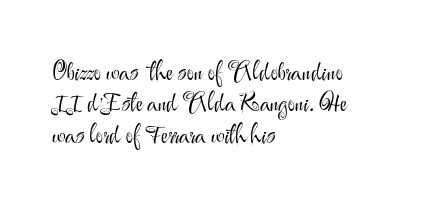
No letter is thick-stroked: the sample isn't bold. One glance says typical: line gaps are just what's usual. Plain, unruled lines of type. This sample is left-justified, so line endings fall wherever the words run out.
